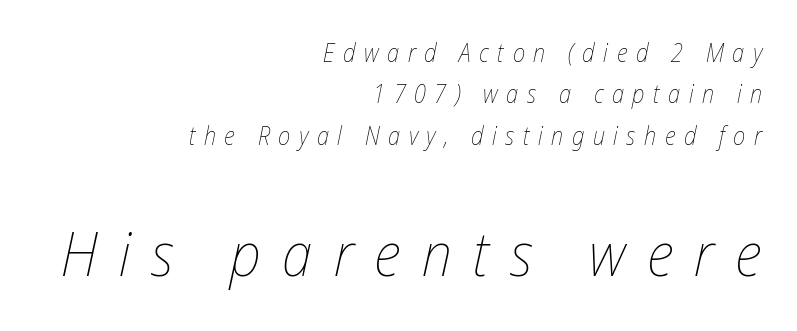
A normal amount of white space separates one row of letters from the next. These lines are rendered in a variable-pitch font. Compare the two chunks: the lower has the greater cap height. Substantial extra tracking has been applied to these lines. The glyphs look as if they've been sheared to an angle. Unbolded letterforms with no extra heft.
